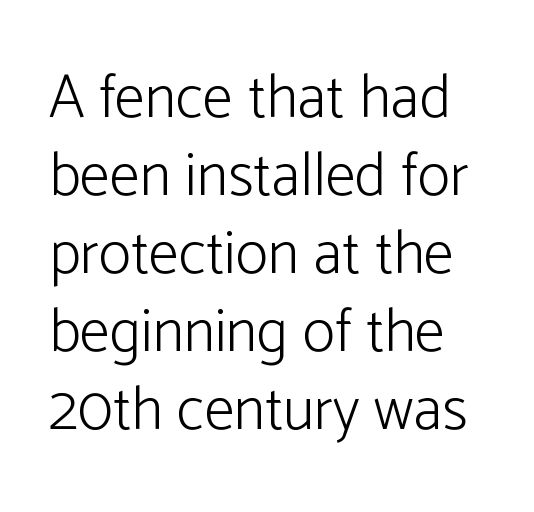
Do the characters align in a grid? No, the font is proportional. The space between consecutive lines is moderate. The font family rendered here belongs to the sans-serif group. Words float on clear page, feet unadorned.
